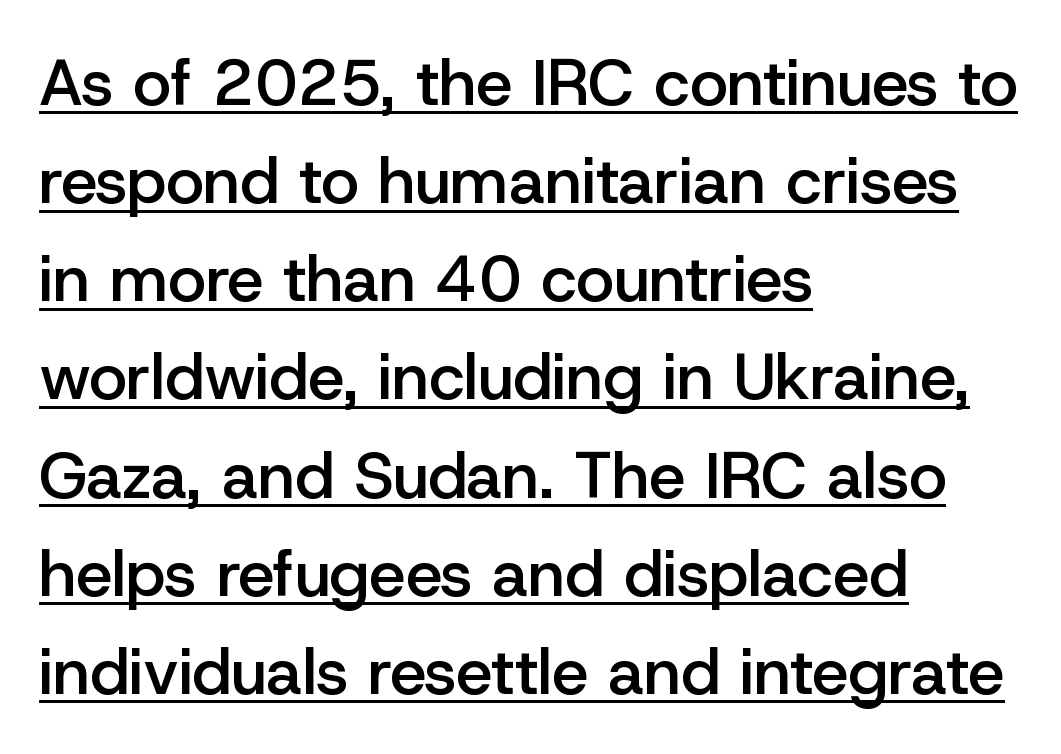
The image shows 65 px semibold sans-serif type, upright; set left-aligned, normal line spacing (1.51x), normal letter spacing, underlined; low stroke contrast and a medium x-height.
